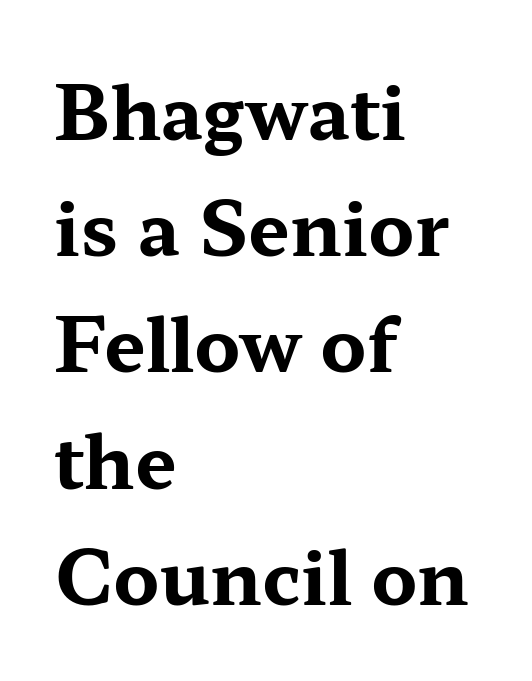
The image shows 74 px bold, wide serif type, upright; set left-aligned, normal line spacing (1.57x), normal letter spacing, not underlined; medium stroke contrast and a medium x-height.
